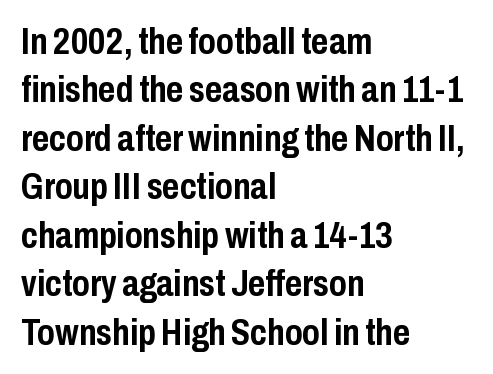
Q: Is the text bold? A: Yes.
Q: Is the text italic (slanted)? A: No, it is upright.
Q: Is the typeface a serif or a sans-serif typeface? A: Sans-serif.
Q: Is the text underlined? A: No.
Q: How is the paragraph aligned? A: Left-aligned.
Q: Is the spacing between letters normal or unusually wide? A: Normal.
Q: Is the spacing between lines tight, normal or loose? A: Normal.
Q: Width (condensed, normal, or wide)? A: Condensed.
Q: Stroke contrast? A: Low.
Q: x-height? A: Medium.
Q: Monospaced? A: No.
